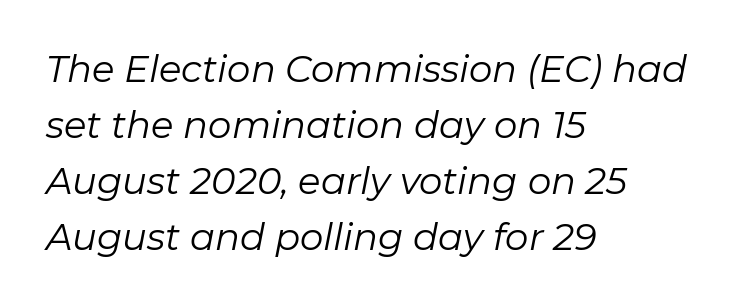
The image shows 37 px regular-weight type, italic (leaning right); set left-aligned, normal line spacing (1.51x), normal letter spacing, not underlined; low stroke contrast and a medium x-height.
